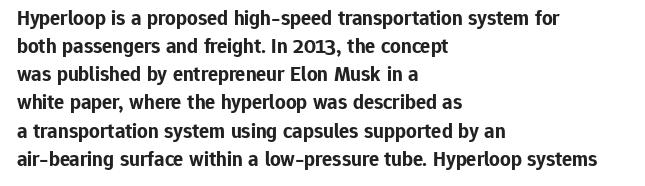
{"italic": "no", "bold": "yes", "underline": "no", "align": "left", "line_spacing": "normal", "line_spacing_ratio": 1.34, "letter_spacing": "normal", "letter_spacing_em": 0.0, "glyph_px": 21}
